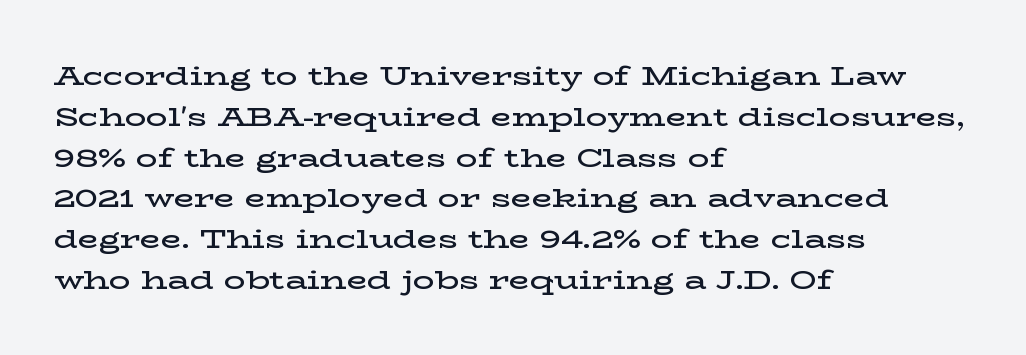
{"italic": "no", "bold": "semi", "underline": "no", "align": "left", "line_spacing": "normal", "line_spacing_ratio": 1.51, "letter_spacing": "normal", "letter_spacing_em": 0.0, "glyph_px": 27}
